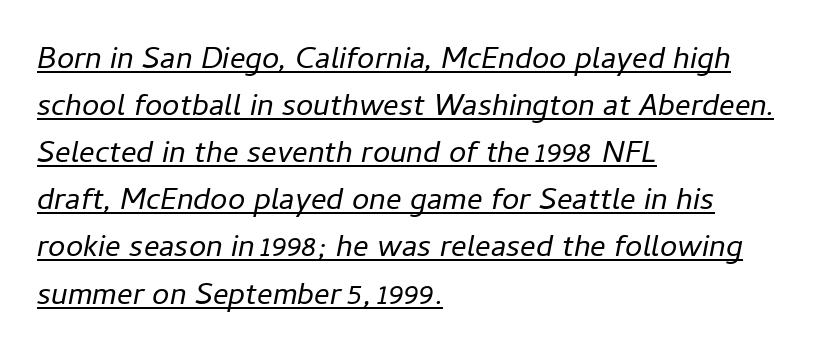
Each letter keeps its own natural width here, so spacing adapts to shape. The paragraph has a hard left edge and a soft right edge. The rows are spaced the way most documents space them. Weight: in the light-to-regular range. Rendered with sloped, italic letterforms.
